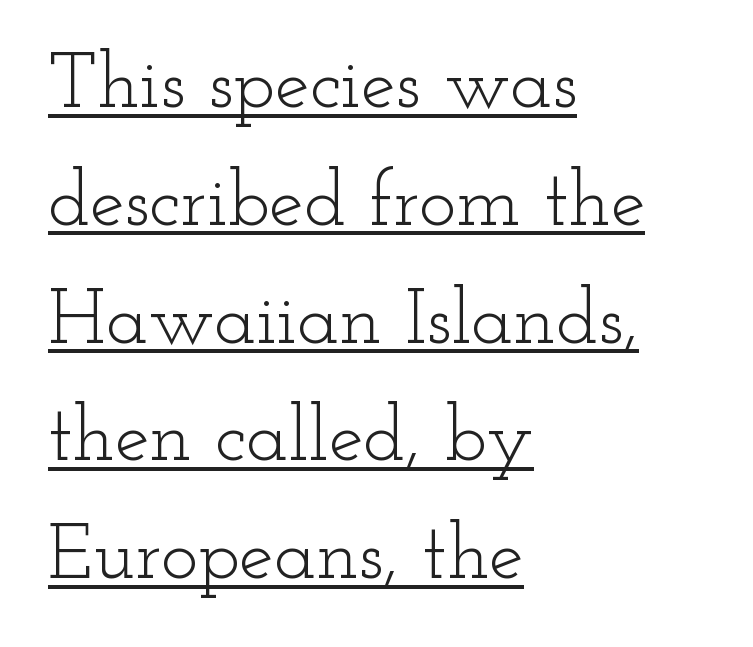
The image shows 78 px light, wide serif type, upright; set left-aligned, normal line spacing (1.51x), normal letter spacing, underlined; low stroke contrast and a small x-height.
